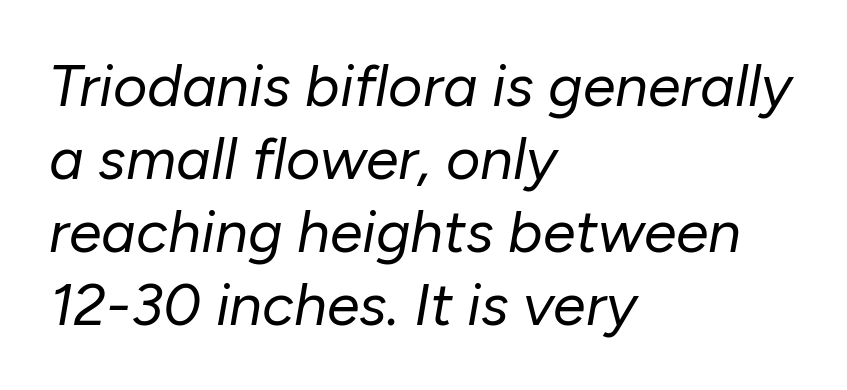
Stems here are at most as thick as an everyday book face. Each row of text sits above clean, open space. The letters advance in unequal steps, a hallmark of proportional type. Italic: yes, the glyphs are oblique.
